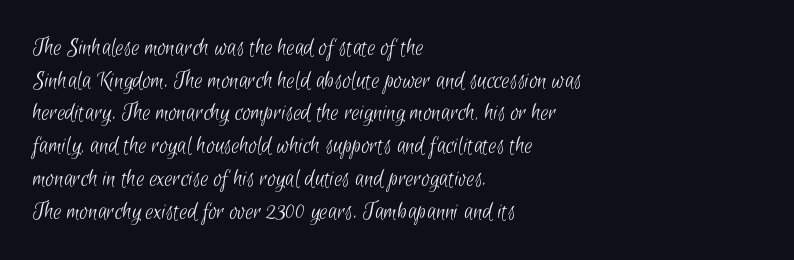
The image shows 25 px text type; set left-aligned, normal line spacing (1.31x), normal letter spacing, not underlined.
